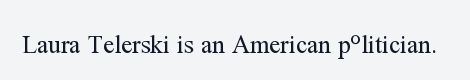
{"italic": "no", "bold": "no", "underline": "no", "letter_spacing": "normal", "letter_spacing_em": 0.0, "glyph_px": 25}
